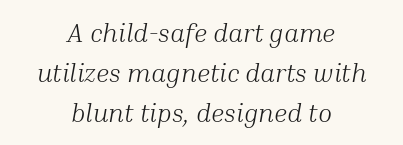
The text block is weighted toward neither margin, spreading evenly from the middle. Students, note that the glyphs here touch the page at normal intervals. One glance says typical: line gaps are just what's usual. The area under the type is left untouched. Yep, that's italic — everything's leaning. The typeface has the unassuming heft of standard copy or less.
